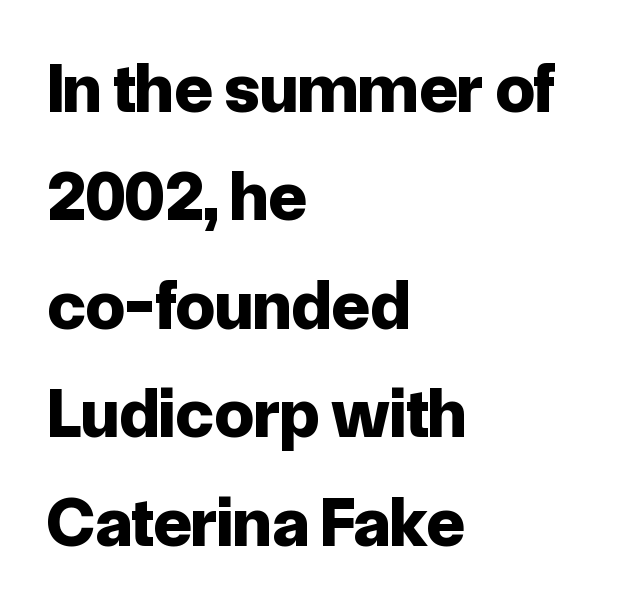
The image shows 70 px bold sans-serif type, upright; set left-aligned, normal line spacing (1.55x), normal letter spacing, not underlined; low stroke contrast and a medium x-height.
